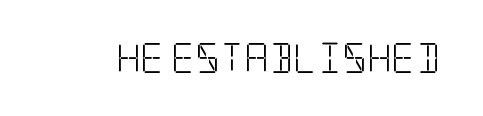
{"serif": "yes", "italic": "no", "bold": "no", "weight": "light", "width": "condensed", "stroke_contrast": "low", "x_height": "large", "underline": "no", "letter_spacing": "normal", "letter_spacing_em": 0.0, "glyph_px": 30}
